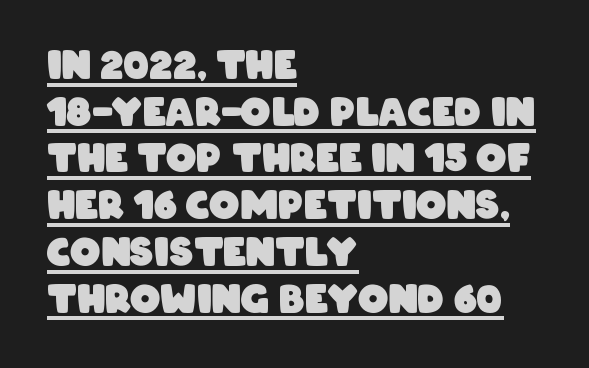
The image shows 38 px heavy, condensed sans-serif type; set left-aligned, line spacing 1.23x, normal letter spacing, underlined; low stroke contrast and a large x-height.
